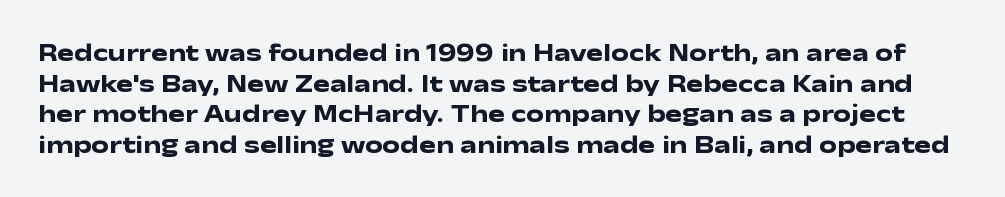
Q: Is the text bold? A: Yes.
Q: Is the text italic (slanted)? A: No, it is upright.
Q: Is the text underlined? A: No.
Q: Is the spacing between letters normal or unusually wide? A: Normal.
